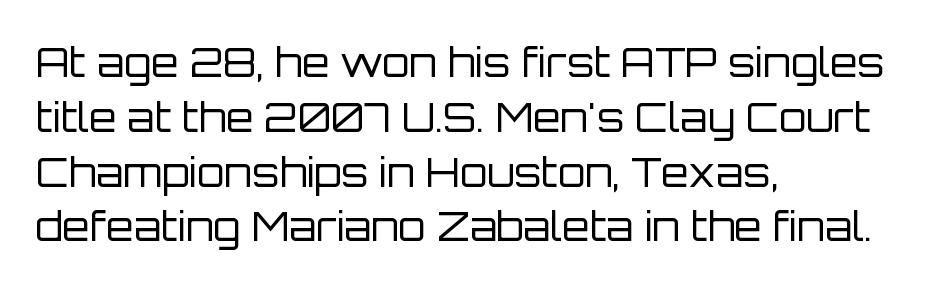
{"serif": "no", "italic": "no", "bold": "no", "weight": "regular", "width": "normal", "stroke_contrast": "low", "x_height": "large", "monospaced": "no", "underline": "no", "align": "left", "line_spacing": "normal", "line_spacing_ratio": 1.37, "letter_spacing": "normal", "letter_spacing_em": 0.0, "glyph_px": 40}
